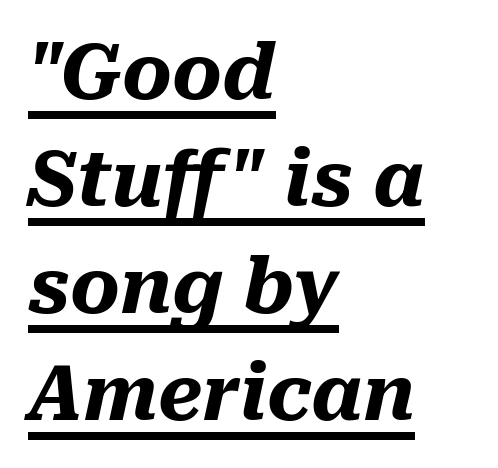
The vertical gap from one line to the next is medium. Note the varied advance widths — an 'i' is clearly narrower than an 'm'. In terms of letterspacing, this is plain default setting. The specimen reads as italic at a glance. Alignment: flush left.
